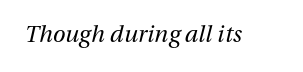
The image shows 23 px text type, italic (leaning right); set normal letter spacing, not underlined.
